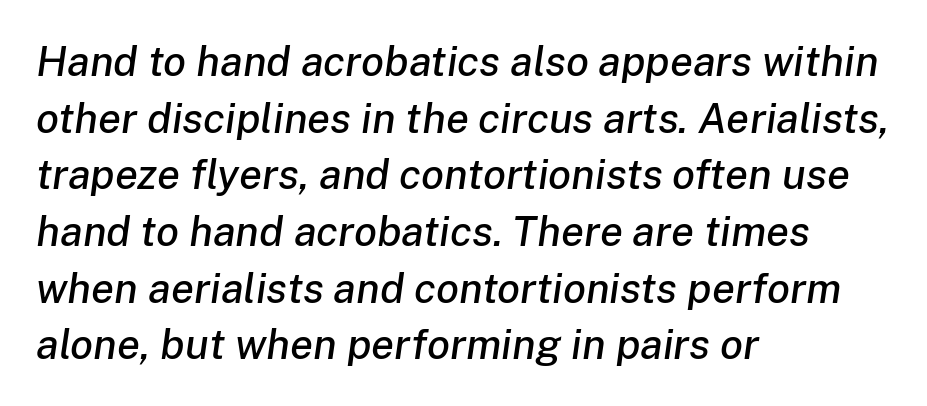
{"italic": "yes", "lean": "right", "slant_degrees": 8, "width": "normal", "stroke_contrast": "low", "x_height": "medium", "monospaced": "no", "underline": "no", "align": "left", "line_spacing": "normal", "line_spacing_ratio": 1.35, "letter_spacing": "normal", "letter_spacing_em": 0.0, "glyph_px": 42}
